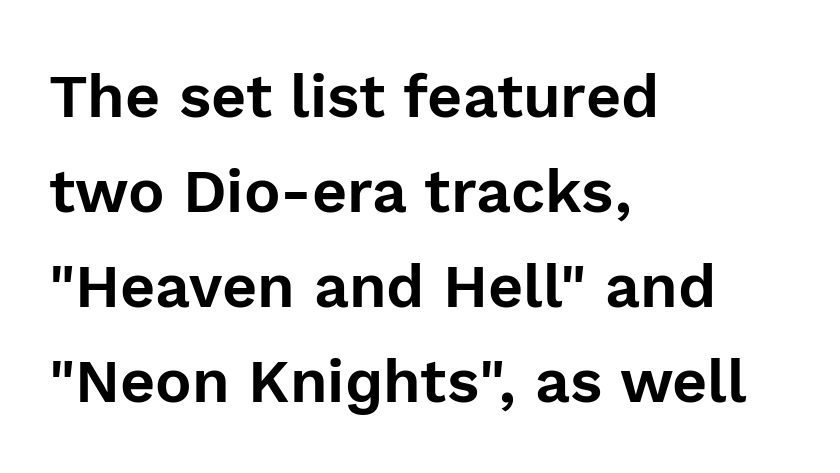
The image shows 61 px sans-serif type, upright; set left-aligned, normal line spacing (1.56x), normal letter spacing, not underlined; a medium x-height.
